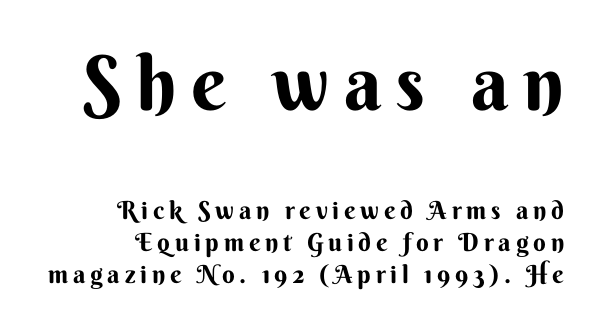
The gap between lines stays unmarked. Typesetter's note: full bold, strokes at maximum text heaviness. A typesetter would call this leading conventional body-copy spacing. The lettering stays uniformly vertical, giving the passage a roman look.
